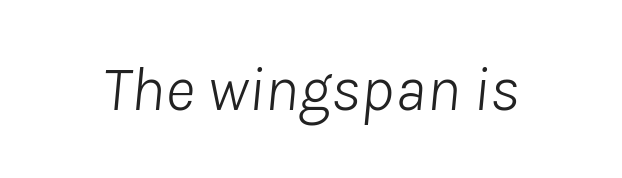
You can tell it's italic because the verticals aren't actually vertical. Is this a heavy cut? Hardly; it is regular or lighter. This sample has the flowing, uneven cadence of proportional lettering. The tracking reads as untouched default to a designer's eye. The area under the type is left untouched.
